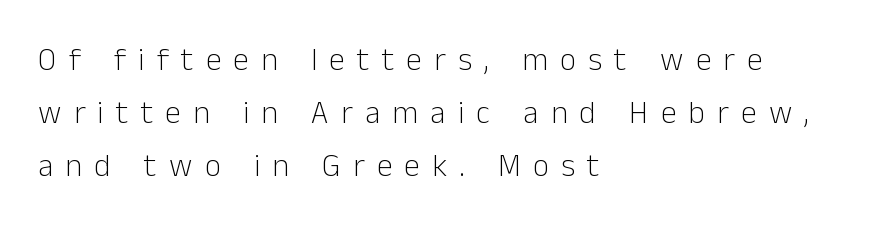
The image shows 32 px light sans-serif type, upright; set left-aligned, normal line spacing (1.66x), unusually wide letter spacing (+0.38 em), not underlined; low stroke contrast and a medium x-height.
